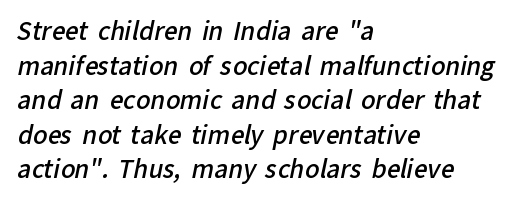
Q: Is the text bold? A: Semi-bold.
Q: Is the text underlined? A: No.
Q: How is the paragraph aligned? A: Left-aligned.
Q: Is the spacing between letters normal or unusually wide? A: Normal.
Q: Is the spacing between lines tight, normal or loose? A: Normal.
